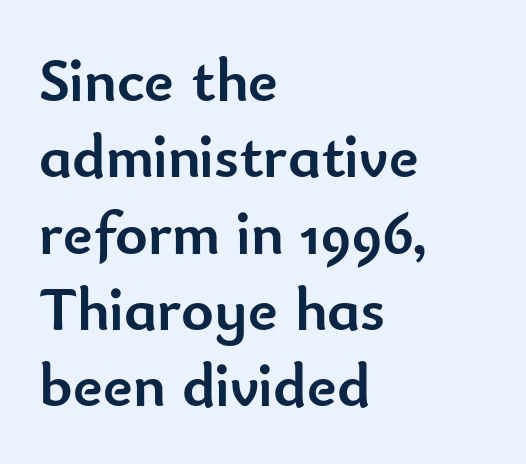
The image shows 62 px semibold sans-serif type, upright; set left-aligned, line spacing 1.23x, normal letter spacing, not underlined; low stroke contrast and a small x-height.
